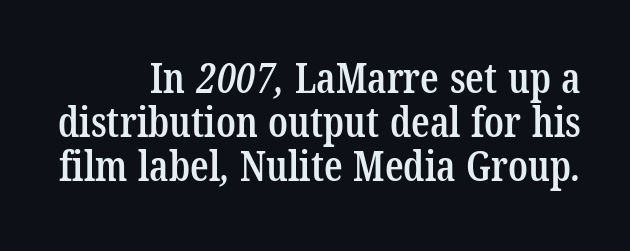
The image shows 41 px semibold, condensed serif type; set right-aligned, tight line spacing (1.07x), normal letter spacing, not underlined; low stroke contrast and a medium x-height.
